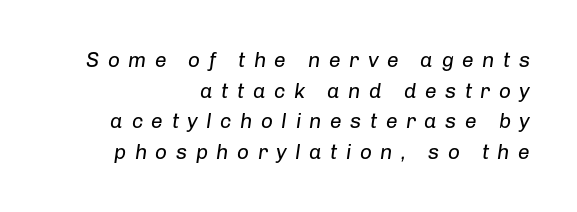
Weight: regular or lighter. The axis of the letterforms is tilted away from vertical. Lines of text with bare space underneath. One-word summary of the alignment: right. The block of text has a typical density, with ordinary space between rows. Honestly, the letter spacing is so wide it's the main thing you notice.
